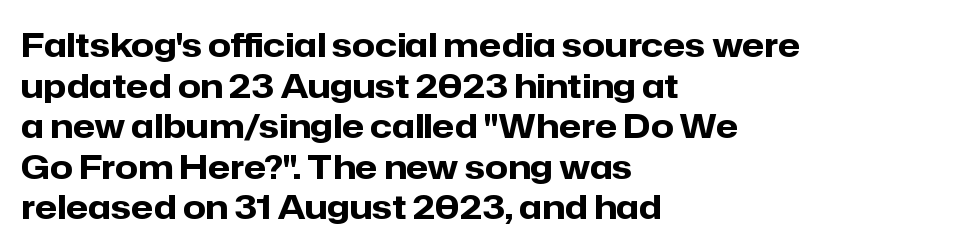
Proportional: the letters do not fall into vertical columns. Every stem runs plumb, perpendicular to the baseline. The lines in this sample share a left origin and differ only in where they stop. Summary of weight: heavy, a full bold.
